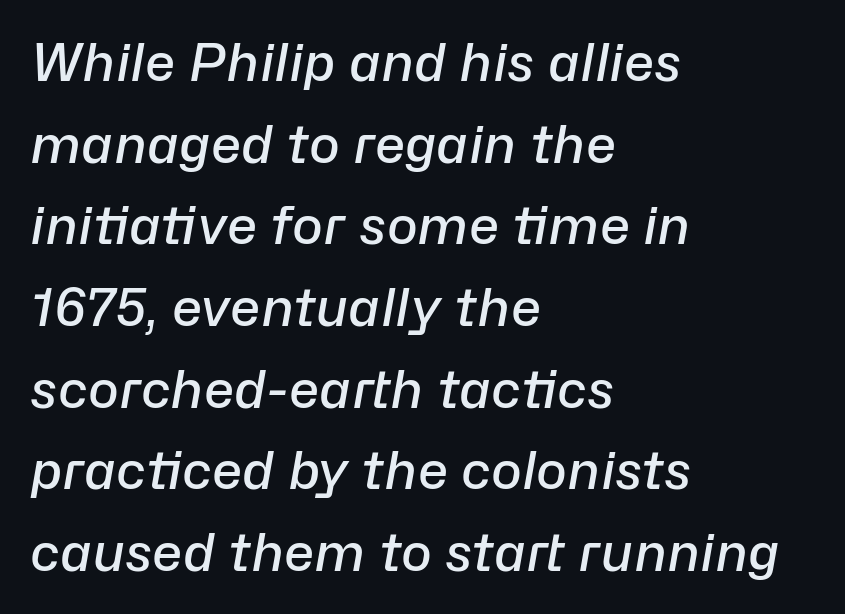
The image shows 52 px semibold type, italic (leaning right); set left-aligned, normal line spacing (1.57x), normal letter spacing, not underlined; low stroke contrast and a medium x-height.
